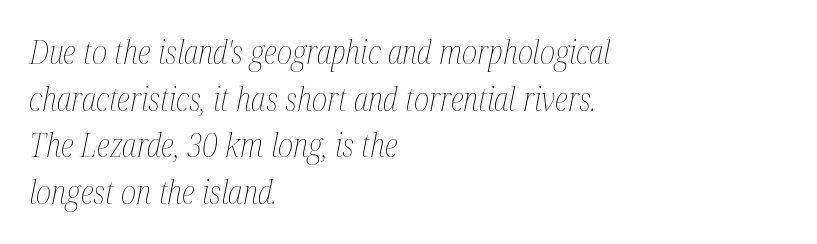
{"italic": "yes", "lean": "right", "slant_degrees": 12, "bold": "no", "weight": "thin", "width": "condensed", "stroke_contrast": "medium", "x_height": "medium", "monospaced": "no", "underline": "no", "align": "left", "line_spacing": "normal", "line_spacing_ratio": 1.46, "letter_spacing": "normal", "letter_spacing_em": 0.0, "glyph_px": 32}
